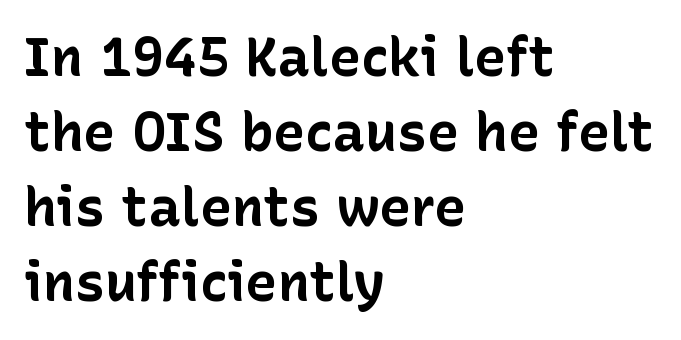
{"serif": "no", "italic": "no", "bold": "yes", "weight": "bold", "width": "normal", "stroke_contrast": "low", "x_height": "medium", "monospaced": "no", "underline": "no", "align": "left", "line_spacing": "normal", "line_spacing_ratio": 1.39, "letter_spacing": "normal", "letter_spacing_em": 0.0, "glyph_px": 54}
